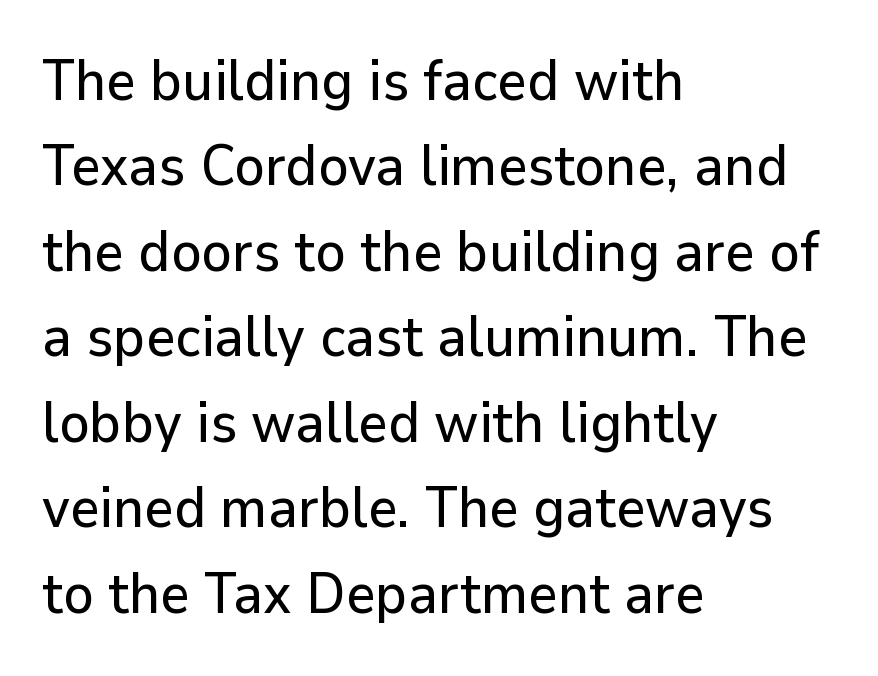
Any mark beneath the type? The region is blank. Notice how descenders clear the ascenders below comfortably — that's standard leading. To sum up the face: it is a sans, with no serifs. This sample has the flowing, uneven cadence of proportional lettering. Posture: vertical. Left-aligned paragraph, ragged on the right.
